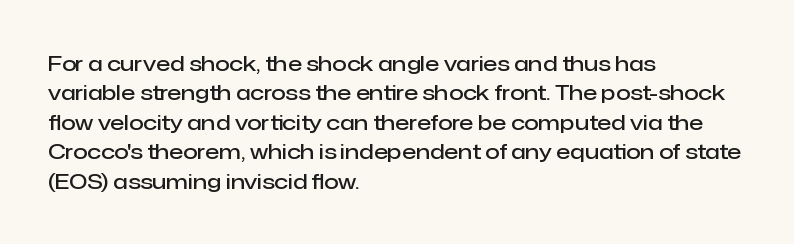
Q: Is the text bold? A: Semi-bold.
Q: Is the text italic (slanted)? A: No, it is upright.
Q: Is the text underlined? A: No.
Q: How is the paragraph aligned? A: Left-aligned.
Q: Is the spacing between letters normal or unusually wide? A: Normal.
Q: Is the spacing between lines tight, normal or loose? A: Normal.
